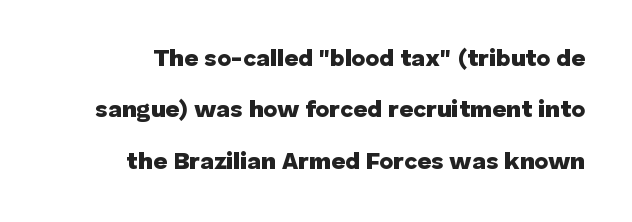
{"italic": "no", "bold": "yes", "underline": "no", "line_spacing": "loose", "line_spacing_ratio": 2.14, "letter_spacing": "normal", "letter_spacing_em": 0.0, "glyph_px": 24}
